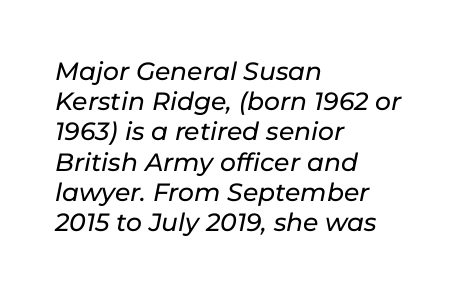
When letters slant like this, we call the style italic. Any mark beneath the type? The region is blank. The horizontal fit of the characters is conventional and even. This rendering uses left alignment, leaving the right contour irregular.
